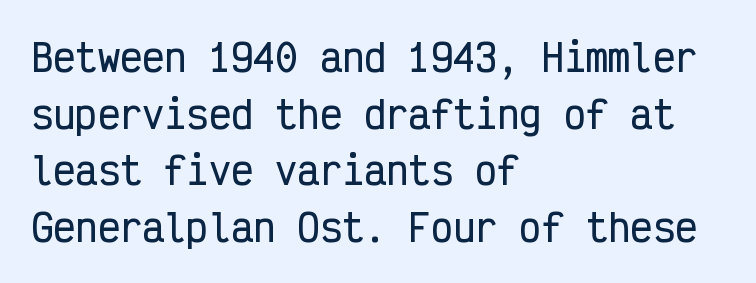
The image shows 37 px condensed sans-serif type, upright, monospaced; set left-aligned, normal line spacing (1.53x), normal letter spacing, not underlined; low stroke contrast and a medium x-height.
